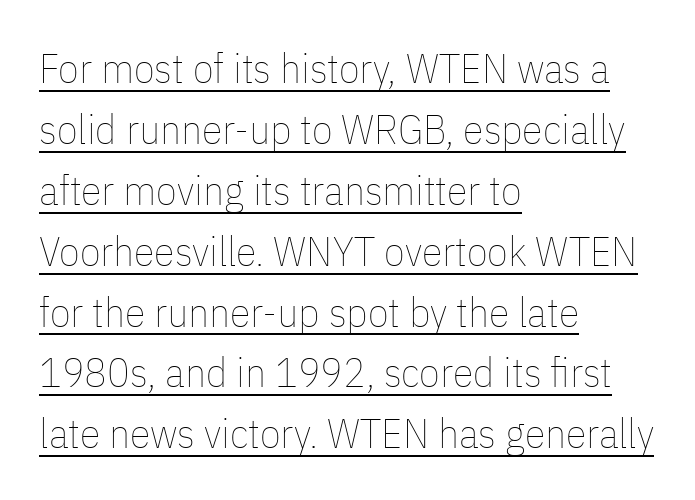
Casual observation: everything's shoved over to the left. You could not count columns in this text — the font is proportionally spaced. Standard letterfit; no display-style spreading of the glyphs. Underline: present.
